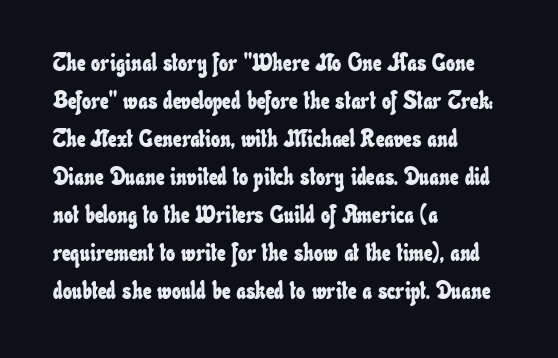
The image shows 24 px text type; set left-aligned, normal line spacing (1.58x), normal letter spacing, not underlined.
